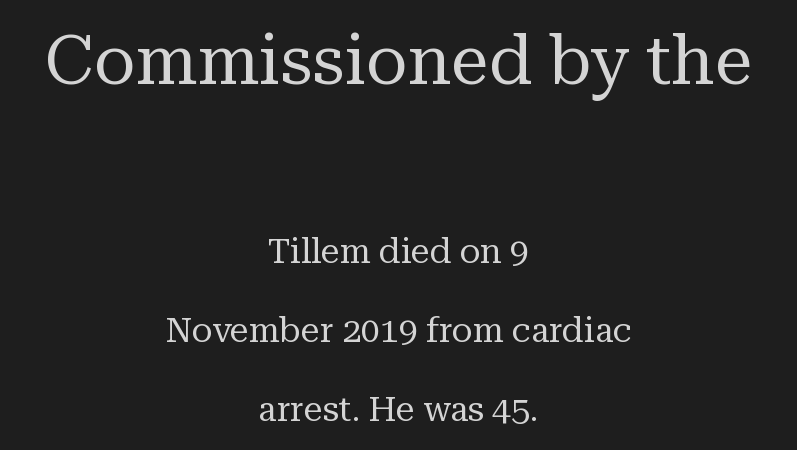
{"serif": "yes", "italic": "no", "bold": "no", "weight": "regular", "width": "normal", "stroke_contrast": "medium", "x_height": "medium", "monospaced": "no", "underline": "no", "align": "center", "line_spacing": "loose", "line_spacing_ratio": 2.31, "letter_spacing": "normal", "letter_spacing_em": 0.0, "larger_block": "first", "size_ratio": 2.0, "glyph_px": 68}
